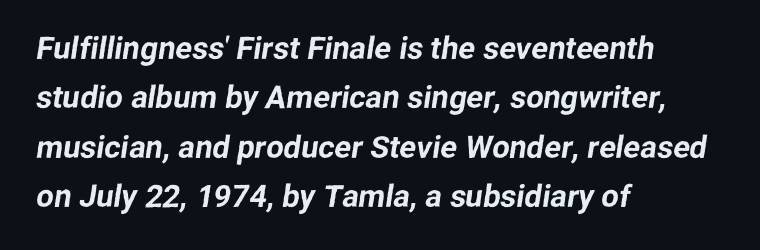
{"serif": "no", "width": "normal", "stroke_contrast": "low", "x_height": "medium", "monospaced": "no", "underline": "no", "align": "left", "line_spacing": "normal", "line_spacing_ratio": 1.59, "letter_spacing": "normal", "letter_spacing_em": 0.0, "glyph_px": 31}
